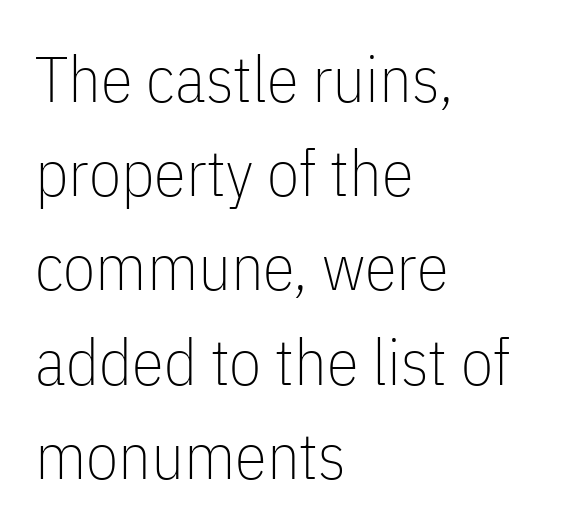
The image shows 65 px thin, condensed sans-serif type, upright; set left-aligned, normal line spacing (1.45x), normal letter spacing, not underlined; low stroke contrast and a medium x-height.
